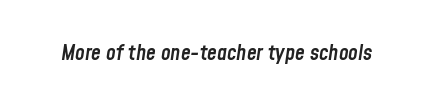
The image shows 22 px text type, italic (leaning right); set normal letter spacing, not underlined.
